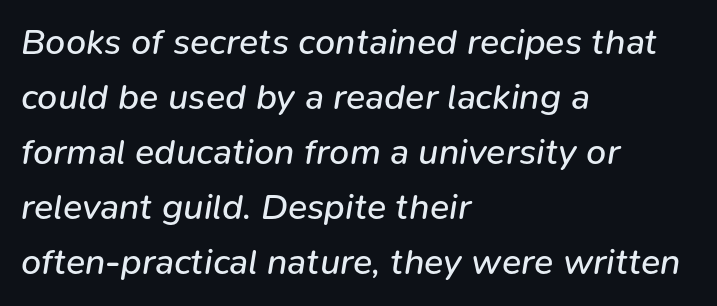
The image shows 36 px regular-weight type, italic (leaning right); set left-aligned, normal line spacing (1.53x), normal letter spacing, not underlined; low stroke contrast and a medium x-height.
